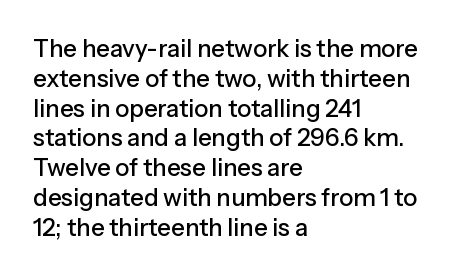
{"italic": "no", "underline": "no", "align": "left", "line_spacing_ratio": 1.24, "letter_spacing": "normal", "letter_spacing_em": 0.0, "glyph_px": 24}
